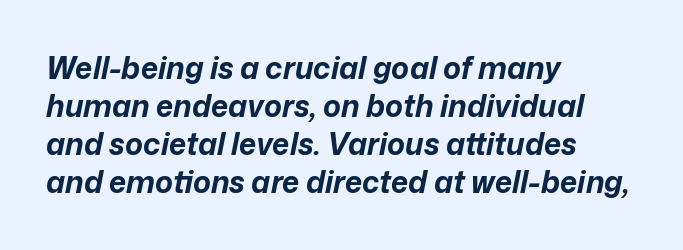
Standard letterfit; no display-style spreading of the glyphs. Bare-footed words on every line. Does the weight exceed regular? Yes, all the way to bold. The designer left line spacing at the default. Spacing verdict: proportional, widths tailored to each character. A typesetter would mark this as italic.
